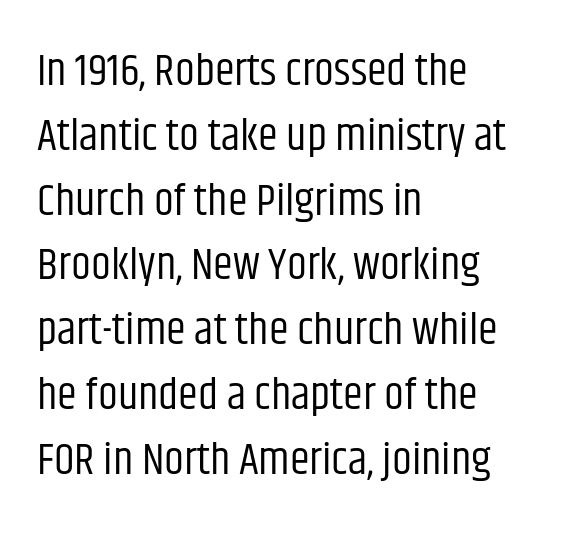
The image shows 45 px regular-weight, condensed sans-serif type, upright; set left-aligned, normal line spacing (1.44x), normal letter spacing, not underlined; low stroke contrast and a large x-height.
